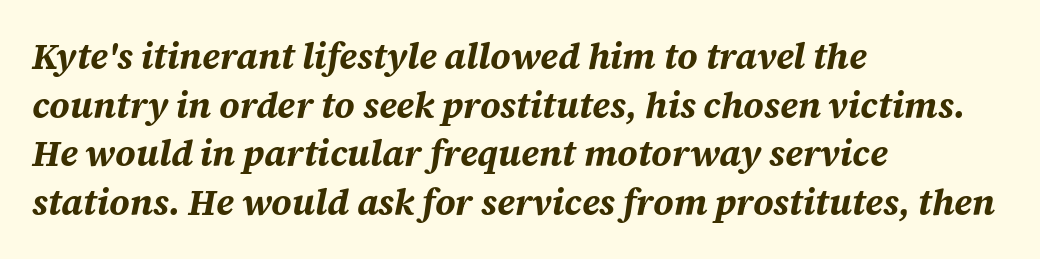
Yep, that's italic — everything's leaning. The typesetting leans heavy: a genuine bold. Typeset ragged right — the left edge is the straight one. Regular leading.
